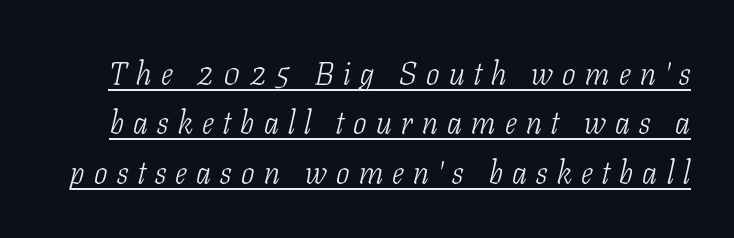
{"serif": "yes", "italic": "yes", "lean": "right", "slant_degrees": 11, "bold": "no", "weight": "light", "width": "condensed", "stroke_contrast": "low", "x_height": "medium", "monospaced": "no", "underline": "yes", "line_spacing": "normal", "line_spacing_ratio": 1.54, "letter_spacing": "wide", "letter_spacing_em": 0.29, "glyph_px": 32}
